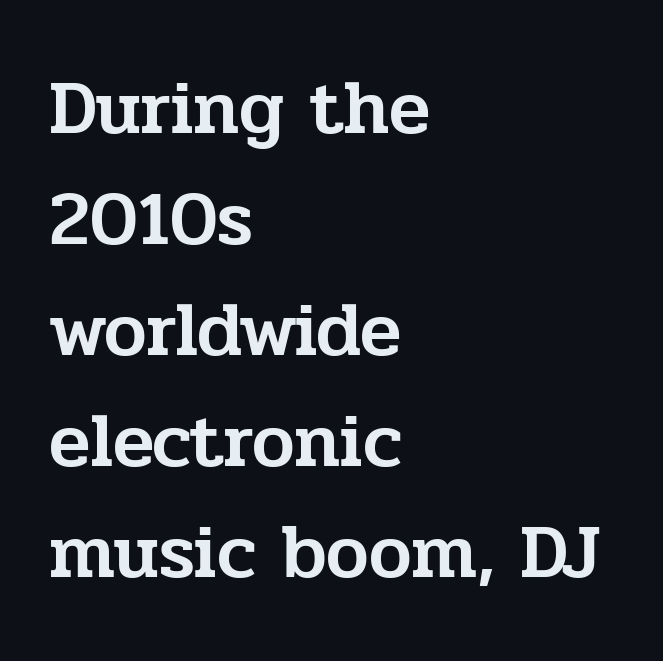
Q: Is the text italic (slanted)? A: No, it is upright.
Q: Is the typeface a serif or a sans-serif typeface? A: Serif.
Q: Is the text underlined? A: No.
Q: How is the paragraph aligned? A: Left-aligned.
Q: Is the spacing between letters normal or unusually wide? A: Normal.
Q: Is the spacing between lines tight, normal or loose? A: Normal.
Q: Width (condensed, normal, or wide)? A: Normal.
Q: Stroke contrast? A: Low.
Q: x-height? A: Medium.
Q: Monospaced? A: No.
